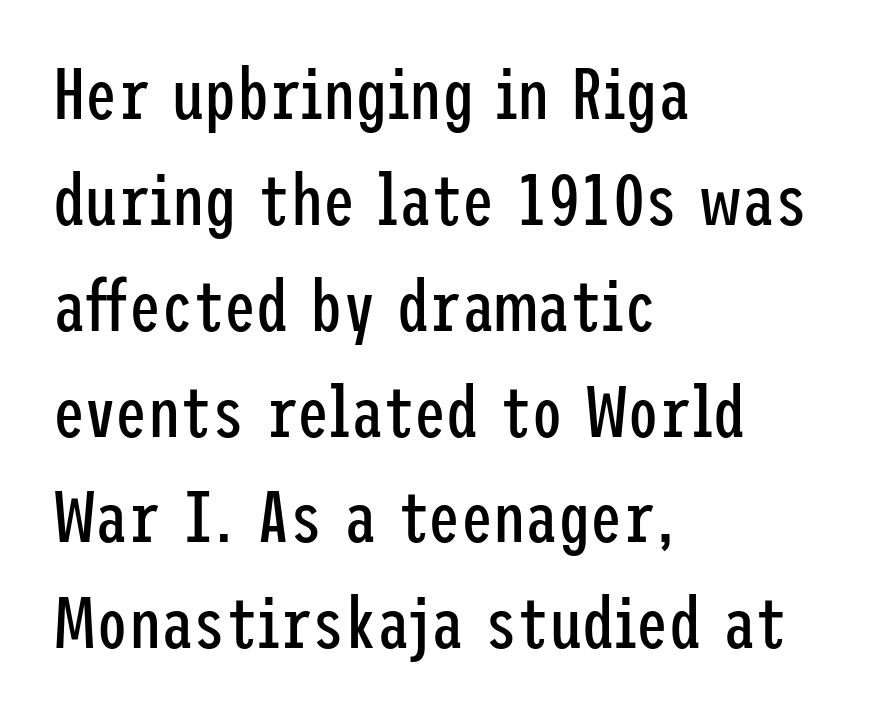
{"serif": "no", "italic": "no", "bold": "no", "weight": "regular", "width": "condensed", "stroke_contrast": "low", "x_height": "medium", "underline": "no", "align": "left", "line_spacing": "normal", "line_spacing_ratio": 1.47, "letter_spacing": "normal", "letter_spacing_em": 0.0, "glyph_px": 72}
